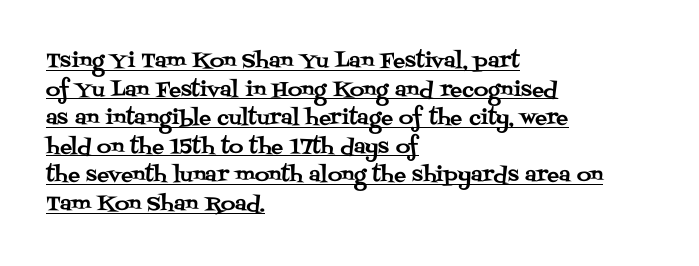
{"italic": "no", "underline": "yes", "align": "left", "line_spacing": "normal", "line_spacing_ratio": 1.43, "letter_spacing": "normal", "letter_spacing_em": 0.0, "glyph_px": 20}
